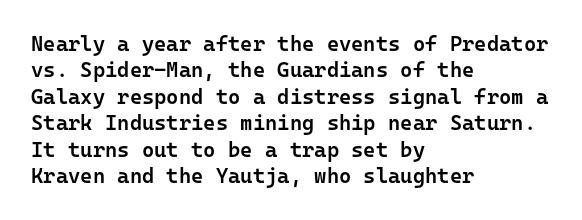
{"italic": "no", "bold": "semi", "underline": "no", "align": "left", "line_spacing": "normal", "line_spacing_ratio": 1.26, "letter_spacing": "normal", "letter_spacing_em": 0.0, "glyph_px": 21}
